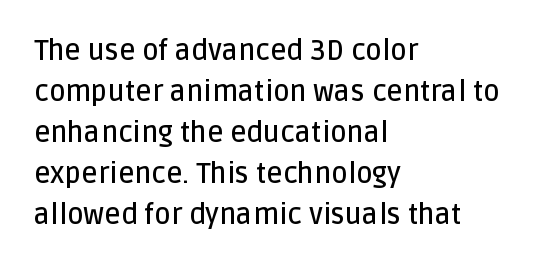
Q: Is the text bold? A: Semi-bold.
Q: Is the text italic (slanted)? A: No, it is upright.
Q: Is the typeface a serif or a sans-serif typeface? A: Sans-serif.
Q: Is the text underlined? A: No.
Q: How is the paragraph aligned? A: Left-aligned.
Q: Is the spacing between letters normal or unusually wide? A: Normal.
Q: Is the spacing between lines tight, normal or loose? A: Normal.
Q: Width (condensed, normal, or wide)? A: Normal.
Q: Stroke contrast? A: Low.
Q: x-height? A: Large.
Q: Monospaced? A: No.
